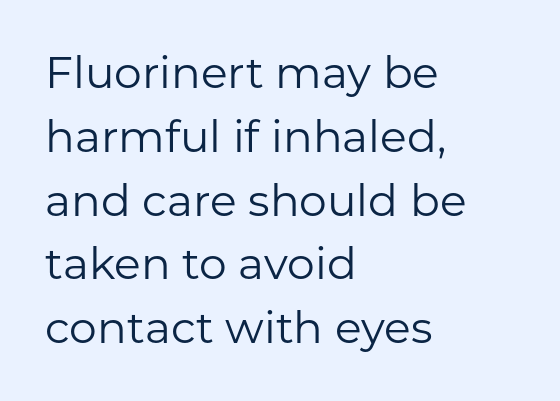
Weight: not bold — regular or lighter. The words here are not underlined. The vertical gap from one line to the next is medium. The face used here is a sans, in the tradition of grotesques and geometrics. Compared with typical body copy, the letter spacing here is the same.
